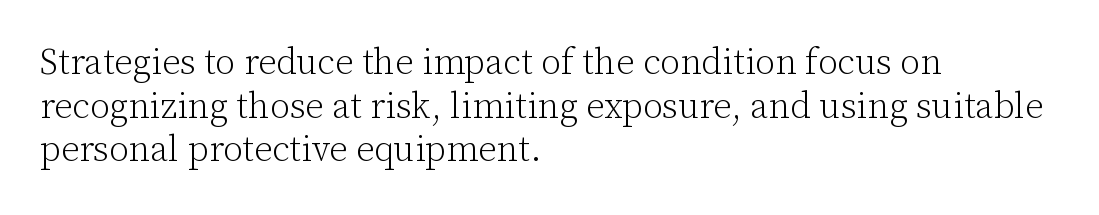
{"serif": "yes", "italic": "no", "bold": "no", "weight": "light", "width": "normal", "stroke_contrast": "low", "x_height": "medium", "monospaced": "no", "underline": "no", "align": "left", "line_spacing_ratio": 1.21, "letter_spacing": "normal", "letter_spacing_em": 0.0, "glyph_px": 36}
